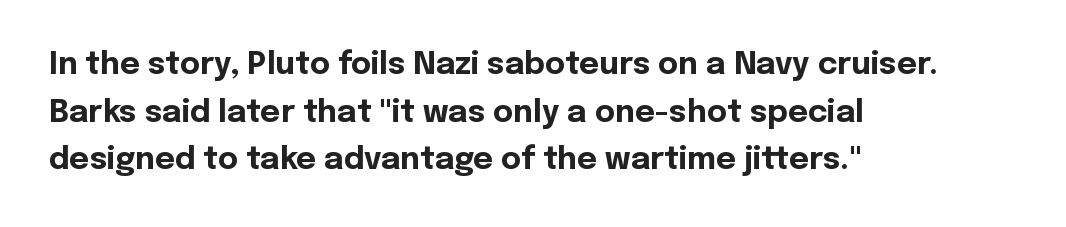
The image shows 31 px bold sans-serif type, upright; set left-aligned, normal line spacing (1.54x), normal letter spacing, not underlined; a medium x-height.
